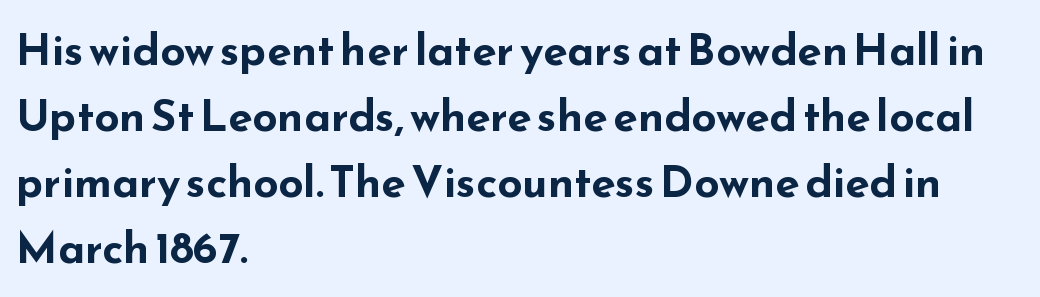
Q: Is the text bold? A: Yes.
Q: Is the text italic (slanted)? A: No, it is upright.
Q: Is the typeface a serif or a sans-serif typeface? A: Sans-serif.
Q: Is the text underlined? A: No.
Q: How is the paragraph aligned? A: Left-aligned.
Q: Is the spacing between letters normal or unusually wide? A: Normal.
Q: Is the spacing between lines tight, normal or loose? A: Normal.
Q: Width (condensed, normal, or wide)? A: Wide.
Q: Stroke contrast? A: Low.
Q: x-height? A: Small.
Q: Monospaced? A: No.
